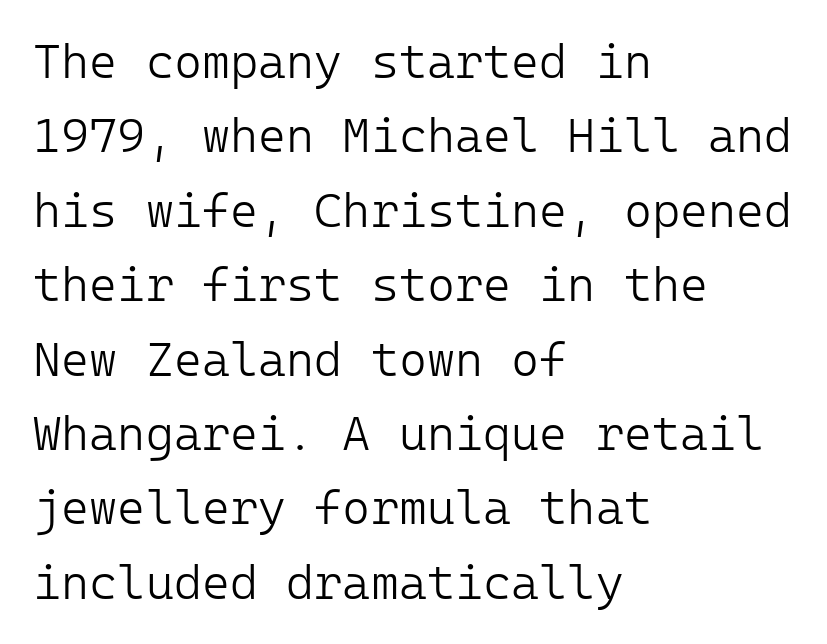
Compared with a typical body face, this is equally light or lighter still. Normally led — the rows are evenly, conventionally spaced. These lines stack with their left ends in a neat column. This is sans-serif lettering, the kind often seen on screens and signage. Observe the ordinary spacing: letters are neighbours, not strangers. Does the lettering tilt? It doesn't — this is upright.
